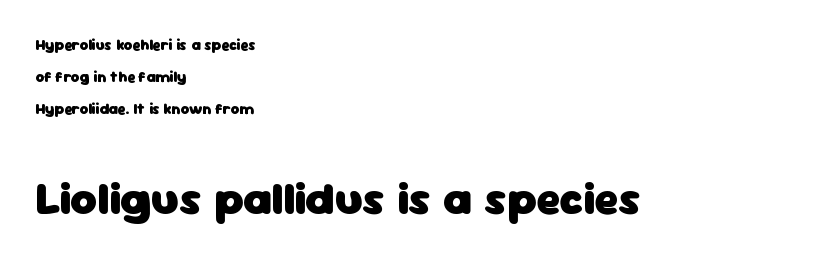
{"serif": "no", "italic": "no", "bold": "yes", "weight": "heavy", "width": "normal", "stroke_contrast": "low", "x_height": "medium", "monospaced": "no", "underline": "no", "align": "left", "line_spacing": "loose", "line_spacing_ratio": 2.14, "letter_spacing": "normal", "letter_spacing_em": 0.0, "larger_block": "second", "size_ratio": 3.07, "glyph_px": 46}
